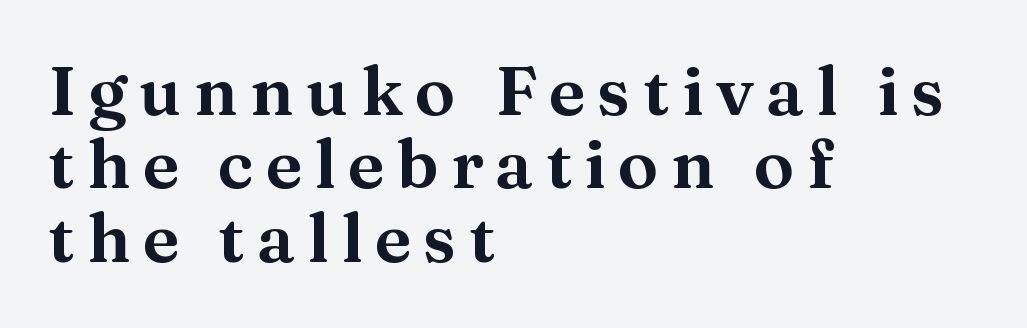
The image shows 68 px serif type, upright; set left-aligned, tight line spacing (1.08x), not underlined; medium stroke contrast and a medium x-height.
